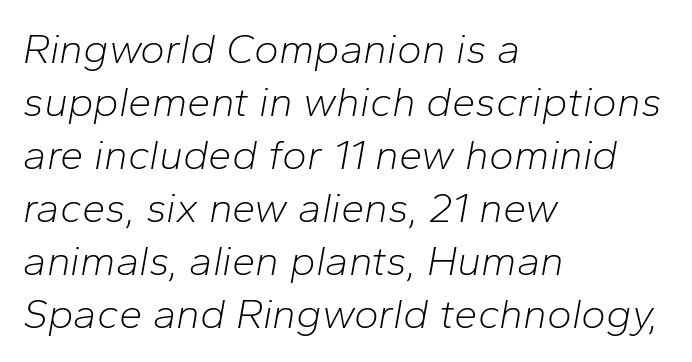
Ink coverage per letter is moderate at most. The text carries the slant typical of an italic or oblique font. Glyph-to-glyph distance matches everyday printed text. Horizontal alignment here is leftward, the default for most running prose.
